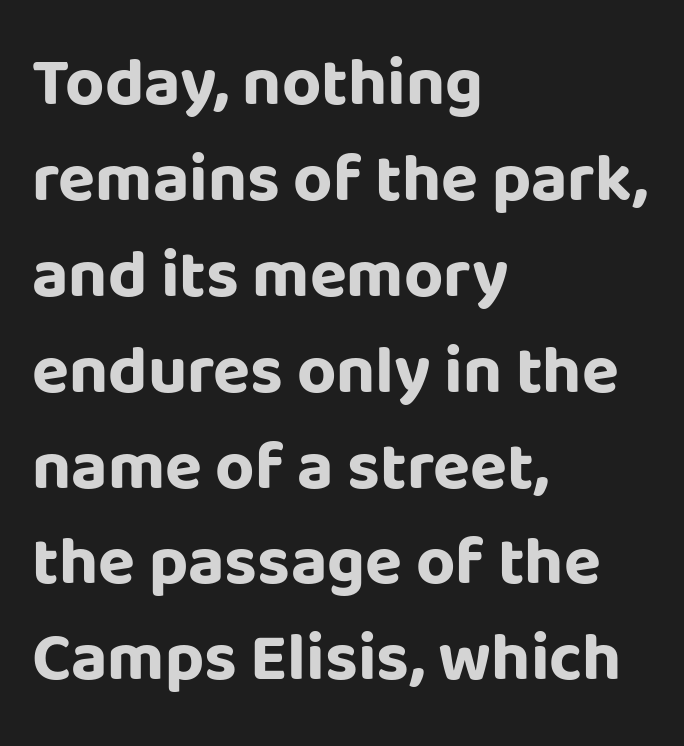
The image shows 68 px bold sans-serif type, upright; set left-aligned, normal line spacing (1.41x), normal letter spacing, not underlined; low stroke contrast and a large x-height.
